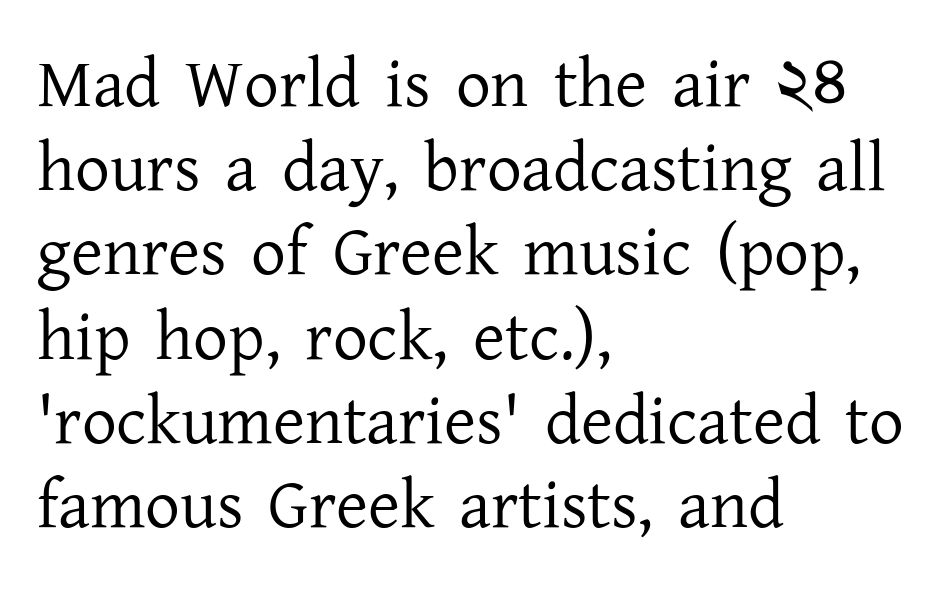
{"serif": "yes", "italic": "no", "bold": "no", "weight": "regular", "width": "normal", "stroke_contrast": "low", "x_height": "medium", "monospaced": "no", "underline": "no", "align": "left", "line_spacing_ratio": 1.22, "letter_spacing": "normal", "letter_spacing_em": 0.0, "glyph_px": 69}
